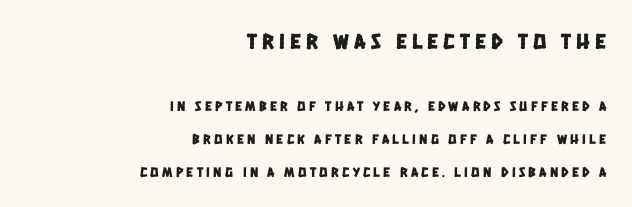
The image shows 22 px text type; set right-aligned, loose line spacing (2.36x), unusually wide letter spacing (+0.24 em), not underlined; the first (top) block is 1.57x larger.
